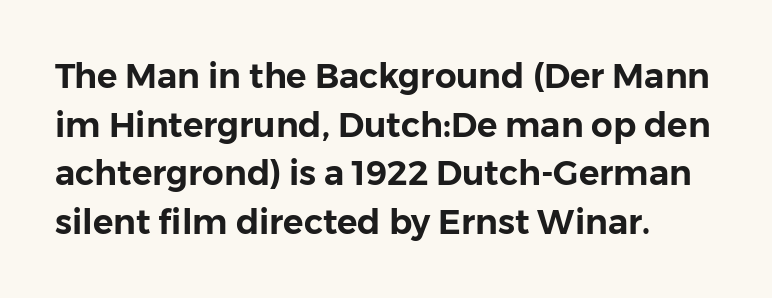
Q: Is the text italic (slanted)? A: No, it is upright.
Q: Is the typeface a serif or a sans-serif typeface? A: Sans-serif.
Q: Is the text underlined? A: No.
Q: How is the paragraph aligned? A: Left-aligned.
Q: Is the spacing between letters normal or unusually wide? A: Normal.
Q: Is the spacing between lines tight, normal or loose? A: Normal.
Q: Width (condensed, normal, or wide)? A: Normal.
Q: Stroke contrast? A: Low.
Q: x-height? A: Medium.
Q: Monospaced? A: No.
